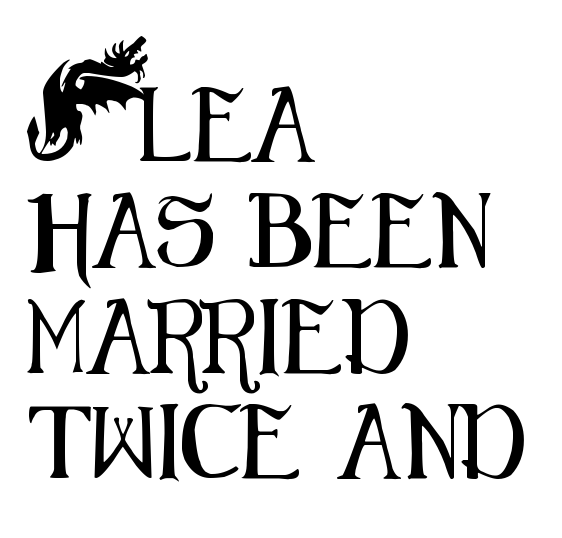
The image shows 74 px condensed sans-serif type, upright; set left-aligned, normal line spacing (1.43x), normal letter spacing, not underlined; medium stroke contrast and a small x-height.
